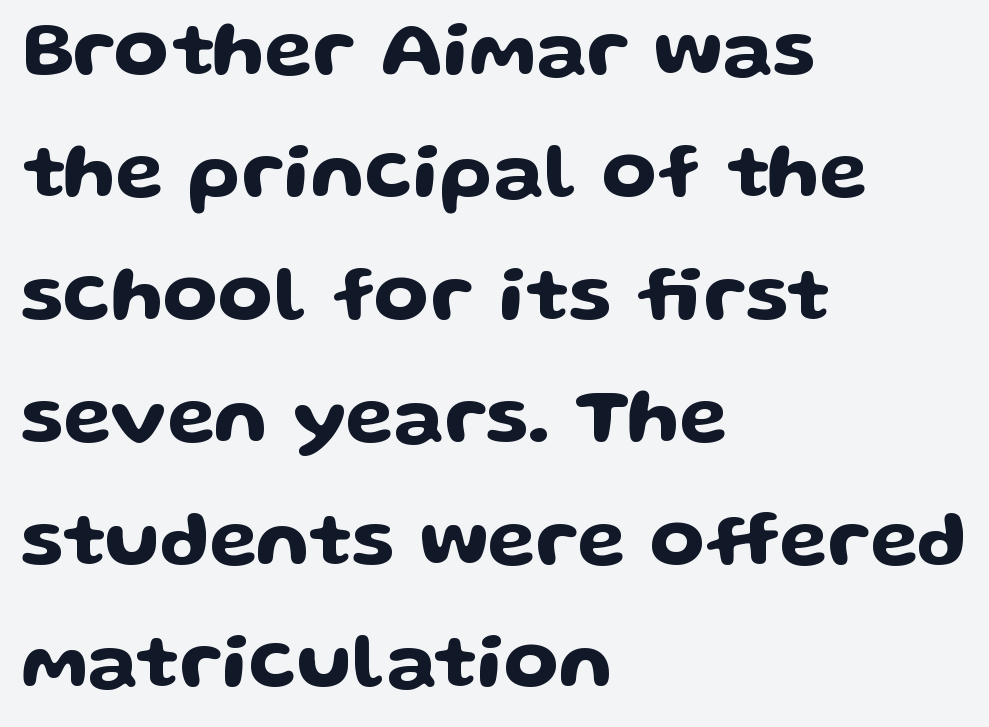
{"serif": "no", "italic": "no", "width": "wide", "stroke_contrast": "low", "x_height": "medium", "monospaced": "no", "underline": "no", "align": "left", "line_spacing": "normal", "line_spacing_ratio": 1.55, "letter_spacing": "normal", "letter_spacing_em": 0.0, "glyph_px": 79}
